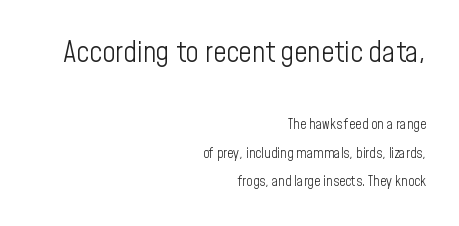
Q: Is the text bold? A: No.
Q: Is the text italic (slanted)? A: No, it is upright.
Q: Is the typeface a serif or a sans-serif typeface? A: Sans-serif.
Q: Is the text underlined? A: No.
Q: How is the paragraph aligned? A: Right-aligned.
Q: Is the spacing between letters normal or unusually wide? A: Normal.
Q: Is the spacing between lines tight, normal or loose? A: Loose.
Q: Which block of text is set in a larger size, the first (top) or the second (bottom)? A: The first (top) one.
Q: Width (condensed, normal, or wide)? A: Condensed.
Q: Stroke contrast? A: Low.
Q: x-height? A: Medium.
Q: Monospaced? A: No.
